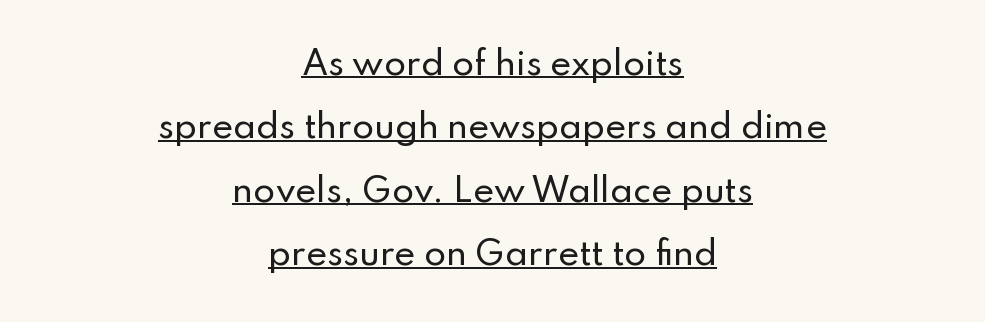
Q: Is the text italic (slanted)? A: No, it is upright.
Q: Is the typeface a serif or a sans-serif typeface? A: Sans-serif.
Q: Is the text underlined? A: Yes.
Q: How is the paragraph aligned? A: Centered.
Q: Is the spacing between letters normal or unusually wide? A: Normal.
Q: Is the spacing between lines tight, normal or loose? A: Loose.
Q: Width (condensed, normal, or wide)? A: Normal.
Q: Stroke contrast? A: Low.
Q: x-height? A: Small.
Q: Monospaced? A: No.
